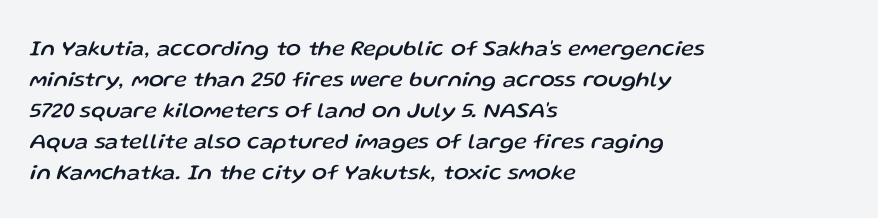
The image shows 22 px text type, italic (leaning right); set left-aligned, normal line spacing (1.41x), normal letter spacing, not underlined.
